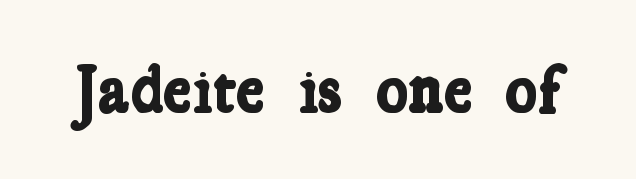
Spacing verdict: proportional, widths tailored to each character. There is no visible air inserted between adjacent glyphs. Every letter is thick-stroked: bold, no question. Check under the words: just untouched page. Does the type have serifs? Yes, each stem ends in a small foot.
